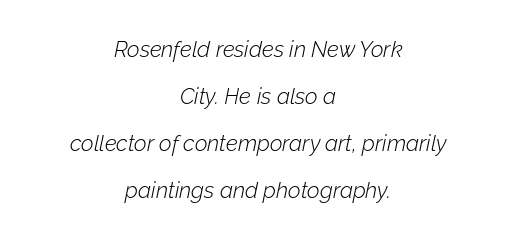
Is the block centered? Yes — each line is placed symmetrically about the middle. Words float on clear page, feet unadorned. Students, observe: this is what heavily led, spacious text looks like. Italic: yes, the glyphs are oblique. The strokes carry an ordinary text weight at most.
